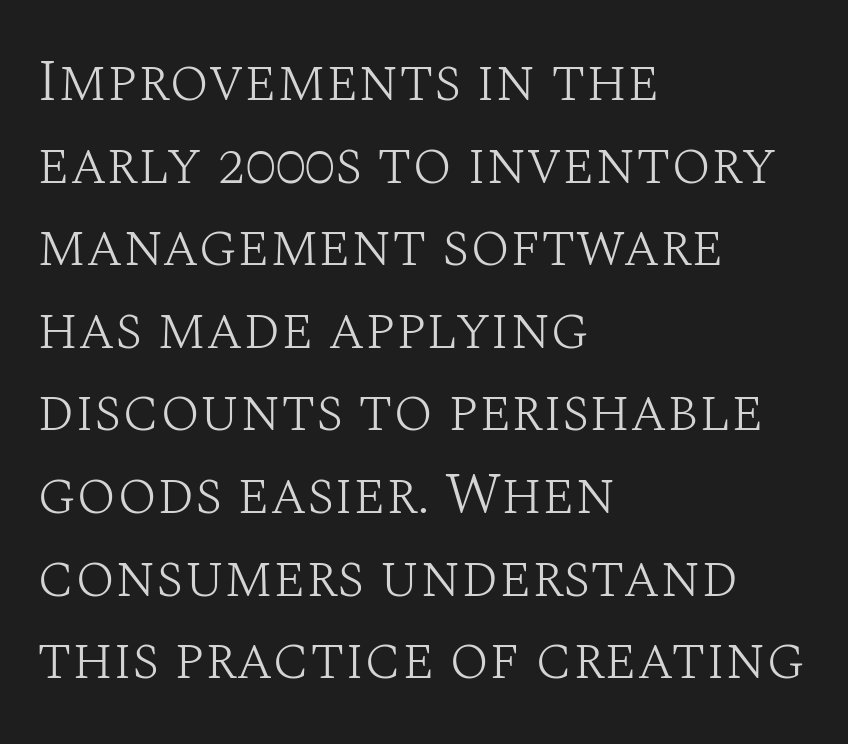
The image shows 59 px light serif type, upright; set left-aligned, normal line spacing (1.4x), normal letter spacing, not underlined; medium stroke contrast and a large x-height.
